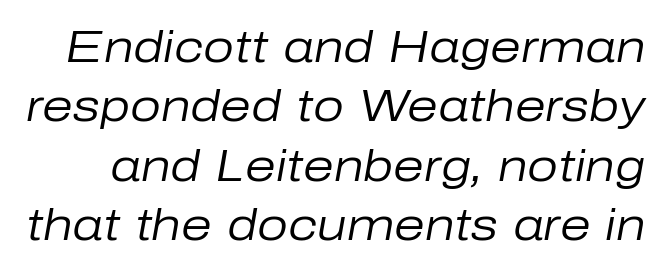
{"italic": "yes", "lean": "right", "slant_degrees": 10, "bold": "no", "weight": "regular", "width": "normal", "stroke_contrast": "low", "x_height": "medium", "monospaced": "no", "underline": "no", "line_spacing": "normal", "line_spacing_ratio": 1.35, "letter_spacing": "normal", "letter_spacing_em": 0.0, "glyph_px": 44}
